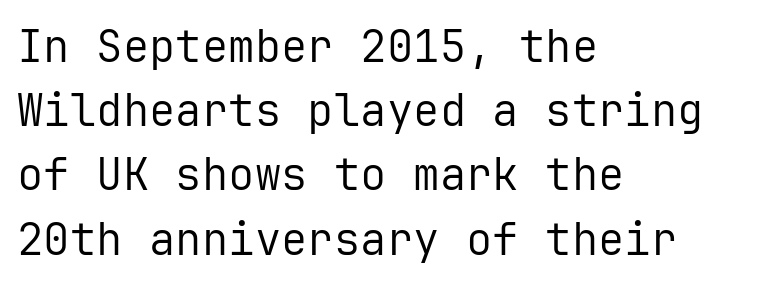
Q: Is the text bold? A: No.
Q: Is the text italic (slanted)? A: No, it is upright.
Q: Is the typeface a serif or a sans-serif typeface? A: Sans-serif.
Q: Is the text underlined? A: No.
Q: How is the paragraph aligned? A: Left-aligned.
Q: Is the spacing between letters normal or unusually wide? A: Normal.
Q: Is the spacing between lines tight, normal or loose? A: Normal.
Q: Width (condensed, normal, or wide)? A: Normal.
Q: Stroke contrast? A: Low.
Q: x-height? A: Medium.
Q: Monospaced? A: Yes.
